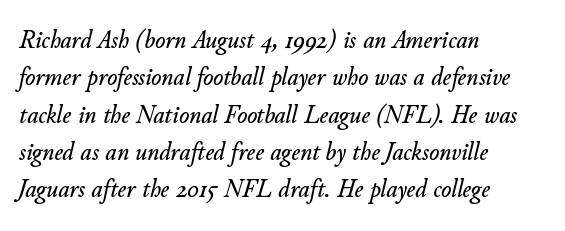
{"italic": "yes", "lean": "right", "slant_degrees": 11, "underline": "no", "align": "left", "line_spacing": "normal", "line_spacing_ratio": 1.38, "letter_spacing": "normal", "letter_spacing_em": 0.0, "glyph_px": 27}
